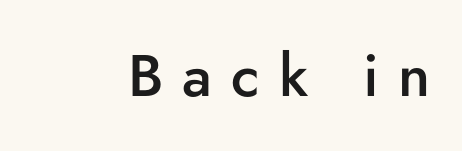
Q: Is the text bold? A: Semi-bold.
Q: Is the text italic (slanted)? A: No, it is upright.
Q: Is the typeface a serif or a sans-serif typeface? A: Sans-serif.
Q: Is the text underlined? A: No.
Q: Is the spacing between letters normal or unusually wide? A: Unusually wide.
Q: Width (condensed, normal, or wide)? A: Normal.
Q: Stroke contrast? A: Low.
Q: x-height? A: Small.
Q: Monospaced? A: No.
